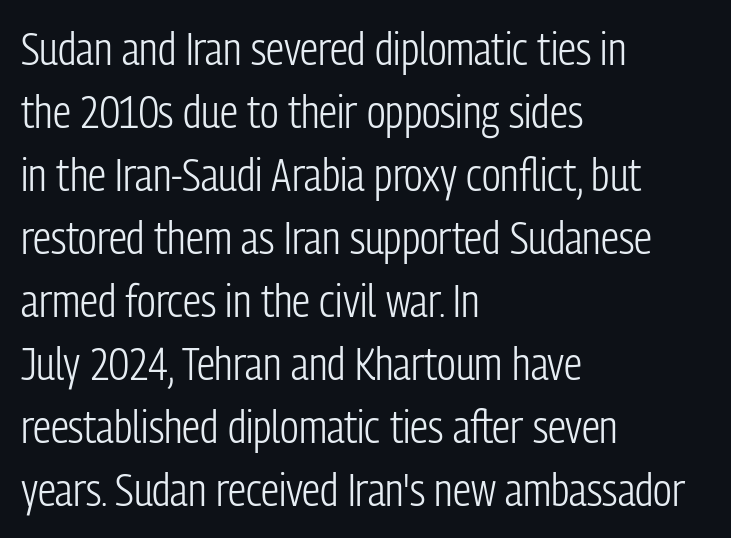
{"serif": "no", "italic": "no", "bold": "no", "weight": "light", "width": "condensed", "stroke_contrast": "low", "x_height": "medium", "monospaced": "no", "underline": "no", "align": "left", "line_spacing": "normal", "line_spacing_ratio": 1.4, "letter_spacing": "normal", "letter_spacing_em": 0.0, "glyph_px": 45}
